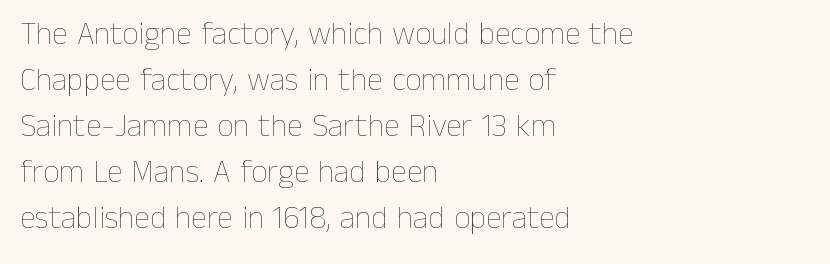
A typesetter would call this proportional, since set widths differ per character. Unbolded letterforms with no extra heft. The rag falls on the right side of this text block. No word sits above an underline.
